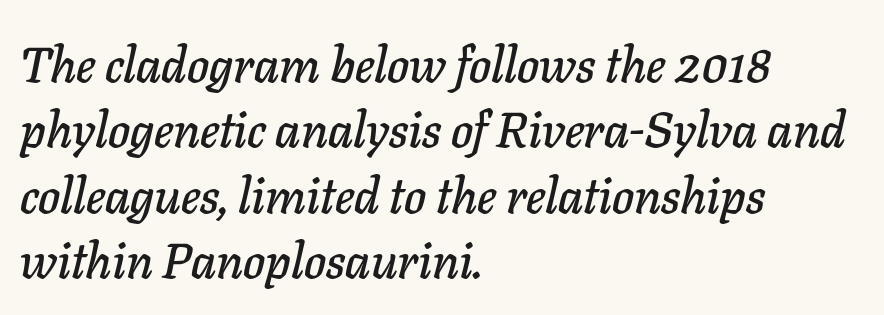
{"italic": "yes", "lean": "right", "slant_degrees": 11, "width": "normal", "stroke_contrast": "low", "x_height": "medium", "monospaced": "no", "underline": "no", "align": "left", "line_spacing": "normal", "line_spacing_ratio": 1.31, "letter_spacing": "normal", "letter_spacing_em": 0.0, "glyph_px": 50}
